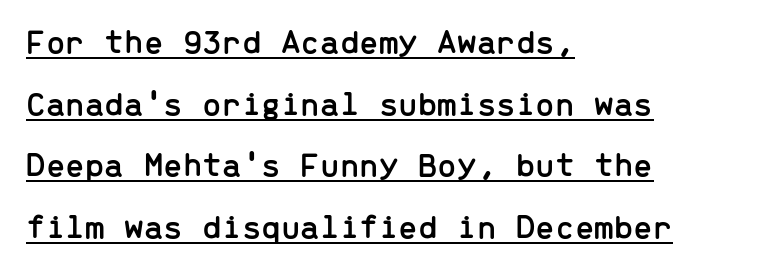
Examine the stroke ends and you'll find no serifs. Each letter, wide or thin by design, is forced into the same width here. The face used here appears with an underline applied. Tracking value appears to be zero — textbook default spacing. Notice how the passage keeps a crisp vertical edge on the left only.
